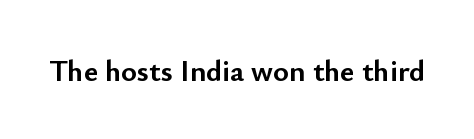
The image shows 30 px semibold sans-serif type, upright; set normal letter spacing, not underlined; low stroke contrast and a small x-height.
